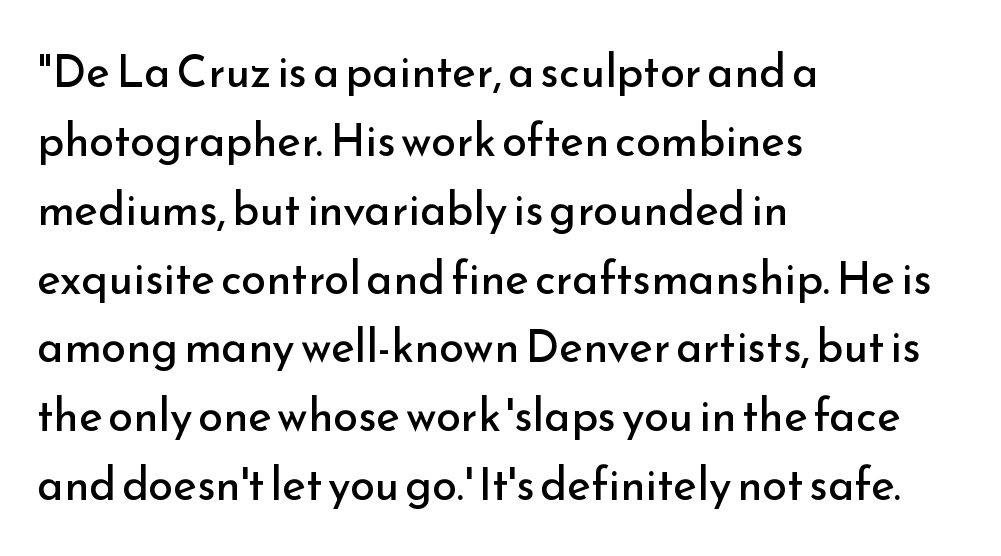
{"serif": "no", "italic": "no", "bold": "no", "weight": "regular", "width": "normal", "stroke_contrast": "low", "x_height": "small", "monospaced": "no", "underline": "no", "align": "left", "line_spacing": "normal", "line_spacing_ratio": 1.53, "letter_spacing": "normal", "letter_spacing_em": 0.0, "glyph_px": 45}
